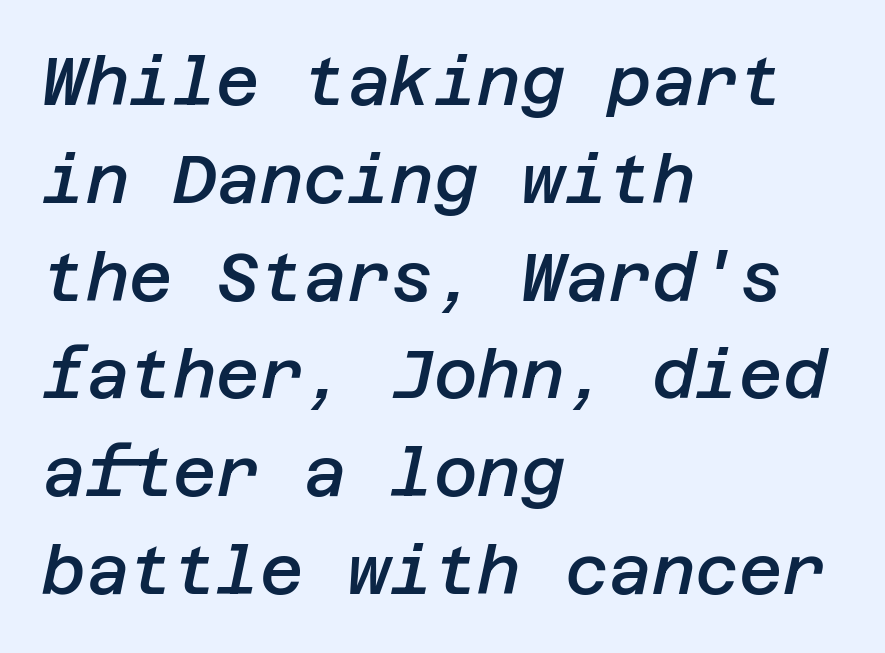
The glyphs are unaccompanied by any horizontal stroke below them. Weight: semibold (demi). Notice how the passage keeps a crisp vertical edge on the left only. Words appear dense and cohesive because spacing is normal. These lines were composed using italics. The block of text has a typical density, with ordinary space between rows.
